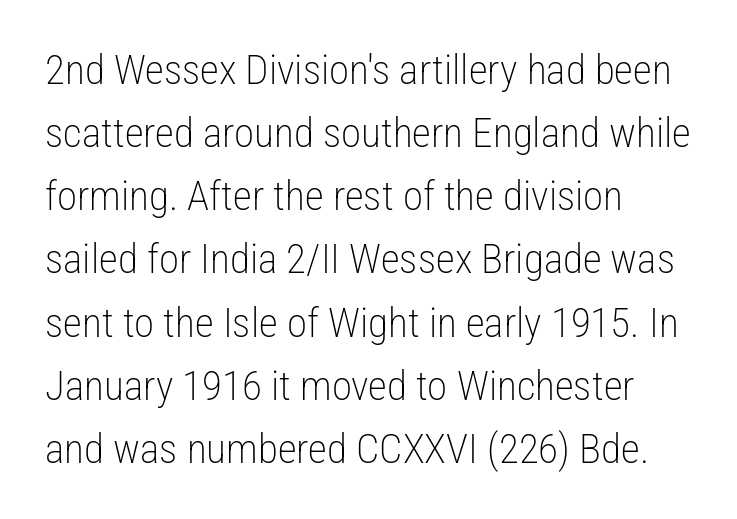
The image shows 41 px light, condensed sans-serif type, upright; set left-aligned, normal line spacing (1.54x), normal letter spacing, not underlined; low stroke contrast and a medium x-height.
